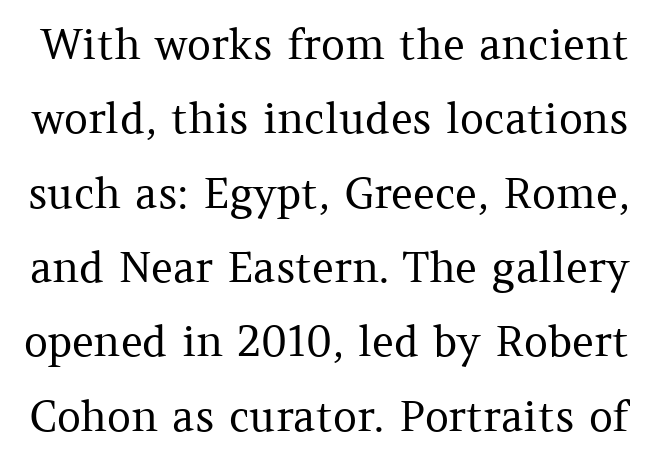
Q: Is the text bold? A: No.
Q: Is the text italic (slanted)? A: No, it is upright.
Q: Is the typeface a serif or a sans-serif typeface? A: Serif.
Q: Is the text underlined? A: No.
Q: Is the spacing between letters normal or unusually wide? A: Normal.
Q: Width (condensed, normal, or wide)? A: Normal.
Q: Stroke contrast? A: Medium.
Q: x-height? A: Medium.
Q: Monospaced? A: No.
